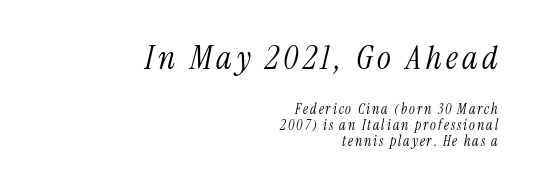
Q: Is the text bold? A: No.
Q: Is the text italic (slanted)? A: Yes, it leans right by about 13 degrees.
Q: Is the typeface a serif or a sans-serif typeface? A: Serif.
Q: Is the text underlined? A: No.
Q: How is the paragraph aligned? A: Right-aligned.
Q: Is the spacing between lines tight, normal or loose? A: Tight.
Q: Which block of text is set in a larger size, the first (top) or the second (bottom)? A: The first (top) one.
Q: Width (condensed, normal, or wide)? A: Condensed.
Q: Stroke contrast? A: Medium.
Q: x-height? A: Medium.
Q: Monospaced? A: No.
